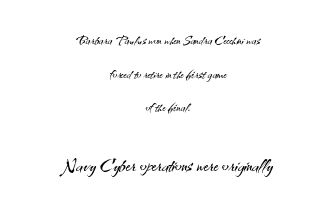
The image shows 25 px text type; set centered, loose line spacing (1.98x), normal letter spacing, not underlined; the second (bottom) block is 1.47x larger.
